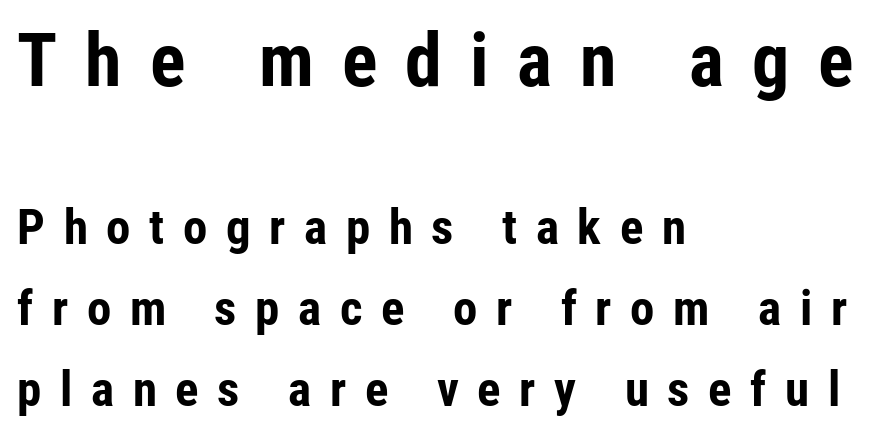
{"serif": "no", "italic": "no", "bold": "yes", "weight": "bold", "width": "condensed", "stroke_contrast": "low", "x_height": "medium", "monospaced": "no", "underline": "no", "align": "left", "line_spacing": "normal", "line_spacing_ratio": 1.65, "letter_spacing": "wide", "letter_spacing_em": 0.38, "larger_block": "first", "size_ratio": 1.51, "glyph_px": 74}
